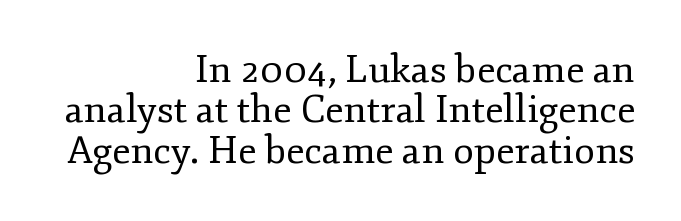
{"serif": "yes", "italic": "no", "bold": "no", "weight": "regular", "width": "normal", "stroke_contrast": "low", "x_height": "small", "monospaced": "no", "underline": "no", "align": "right", "line_spacing": "tight", "line_spacing_ratio": 1.06, "letter_spacing": "normal", "letter_spacing_em": 0.0, "glyph_px": 38}
